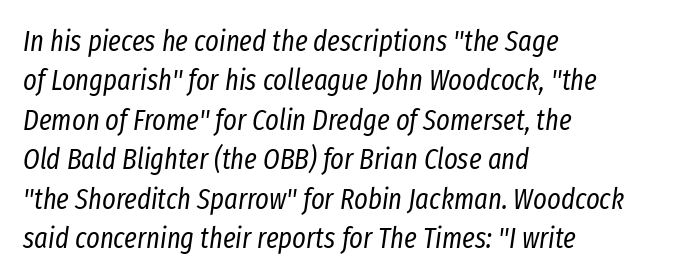
No word sits above an underline. This is oblique type, the kind used for emphasis or titles. A student would call this left alignment; a typographer would say flush left, rag right. These lines sit exactly where default settings would place them. Nothing heavy about these letters — not bold at all.
